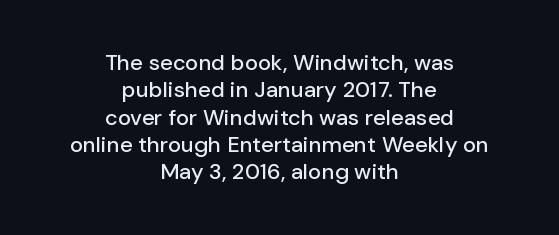
Vertical strokes here are truly vertical. This sample is center-justified, so both line endings float freely. Underline: absent. The tracking reads as untouched default to a designer's eye.
